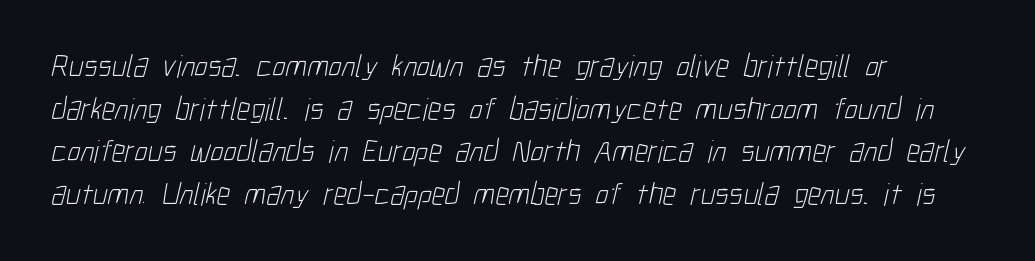
{"serif": "no", "bold": "no", "weight": "light", "width": "condensed", "stroke_contrast": "low", "x_height": "medium", "monospaced": "no", "underline": "no", "align": "left", "line_spacing": "normal", "line_spacing_ratio": 1.33, "letter_spacing": "normal", "letter_spacing_em": 0.0, "glyph_px": 32}
